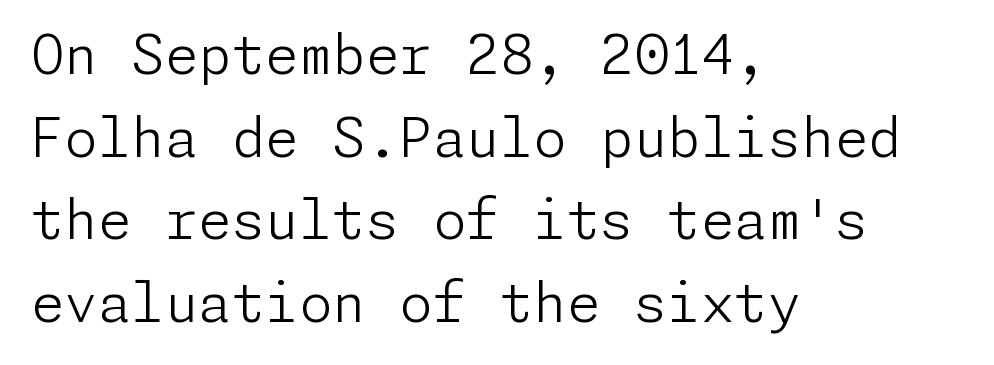
The passage is arranged the way most books set body copy — flush left. This sample uses plain, unmodified letter spacing. Weight: regular or lighter. Nope, not italic — everything's standing straight. Serif or sans? Sans — the stroke terminals are bare. If you measured baseline to baseline, you'd find a middling distance.
